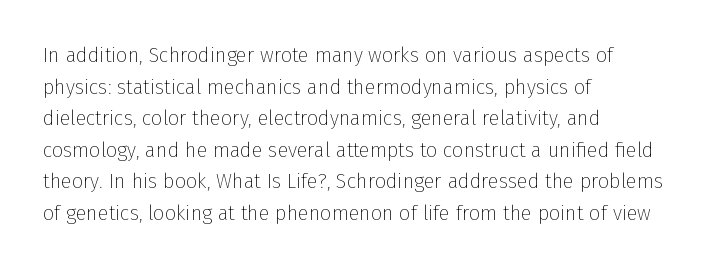
The image shows 20 px text type, upright; set left-aligned, normal line spacing (1.58x), normal letter spacing, not underlined.
